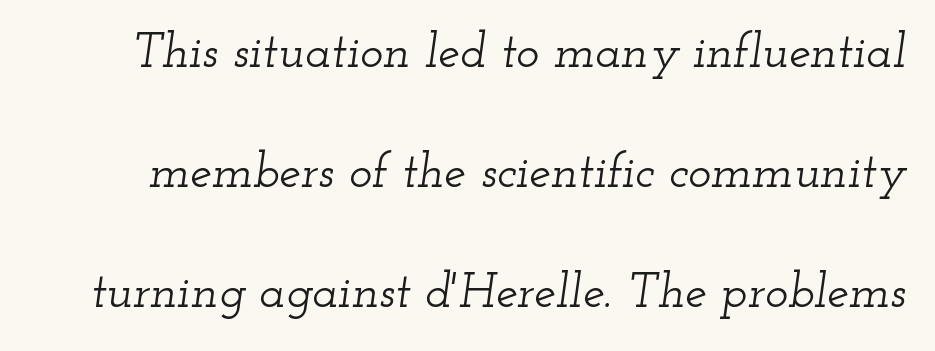
Q: Is the text italic (slanted)? A: Yes, it leans right by about 12 degrees.
Q: Is the typeface a serif or a sans-serif typeface? A: Serif.
Q: Is the text underlined? A: No.
Q: Is the spacing between letters normal or unusually wide? A: Normal.
Q: Is the spacing between lines tight, normal or loose? A: Loose.
Q: Width (condensed, normal, or wide)? A: Wide.
Q: Stroke contrast? A: Low.
Q: x-height? A: Small.
Q: Monospaced? A: No.
